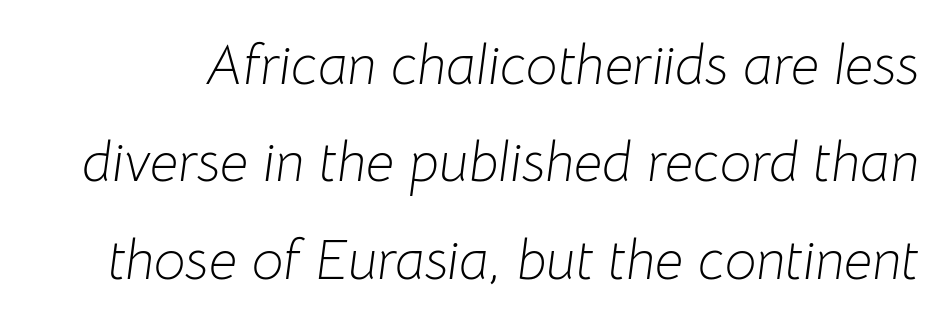
Bare-footed words on every line. Caption: standard tracking, unaltered. On a weight scale, this lands at 450 or below. Slanted lettering throughout. The letters advance in unequal steps, a hallmark of proportional type.
